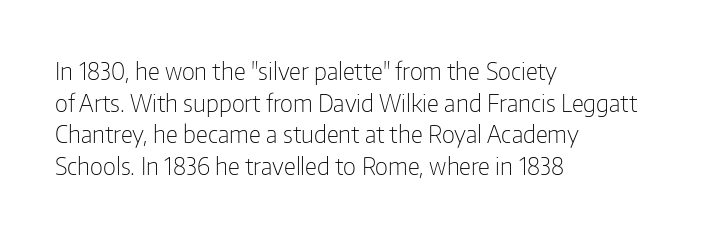
Q: Is the text bold? A: No.
Q: Is the text italic (slanted)? A: No, it is upright.
Q: Is the text underlined? A: No.
Q: How is the paragraph aligned? A: Left-aligned.
Q: Is the spacing between letters normal or unusually wide? A: Normal.
Q: Is the spacing between lines tight, normal or loose? A: Normal.
